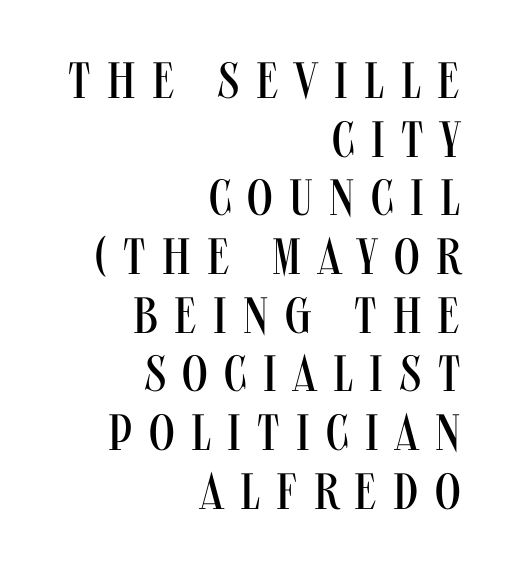
Is the type heavy? It reads as light-to-regular instead. The foot of each line stays bare and open. Characters follow at a spacing far wider than the type designer built in. Look at the bottom of the vertical strokes: they stop flat, with no serifs.
